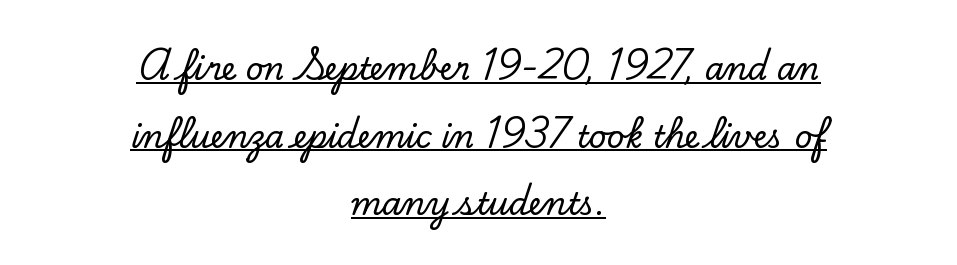
{"serif": "yes", "width": "normal", "stroke_contrast": "low", "x_height": "small", "monospaced": "no", "underline": "yes", "align": "center", "line_spacing": "loose", "line_spacing_ratio": 2.18, "letter_spacing": "normal", "letter_spacing_em": 0.0, "glyph_px": 31}
